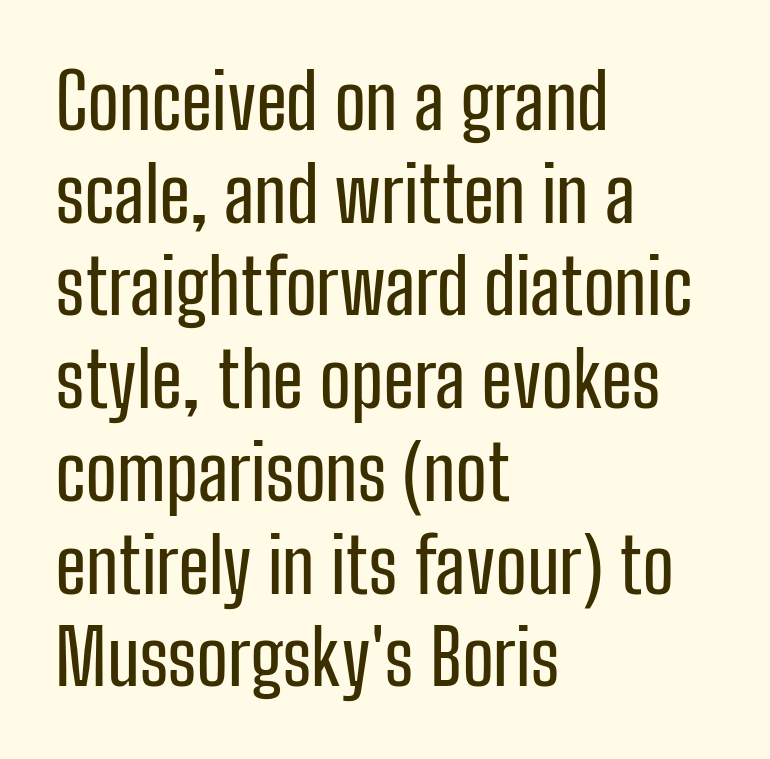
{"serif": "no", "italic": "no", "width": "condensed", "stroke_contrast": "low", "x_height": "medium", "monospaced": "no", "underline": "no", "align": "left", "line_spacing_ratio": 1.22, "letter_spacing": "normal", "letter_spacing_em": 0.0, "glyph_px": 76}
